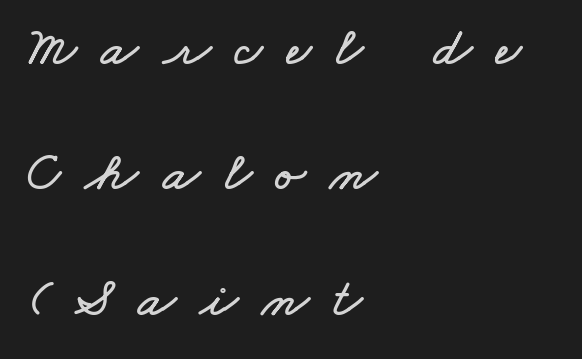
The image shows 55 px wide type; set left-aligned, loose line spacing (2.28x), unusually wide letter spacing (+0.44 em), not underlined; low stroke contrast and a small x-height.
